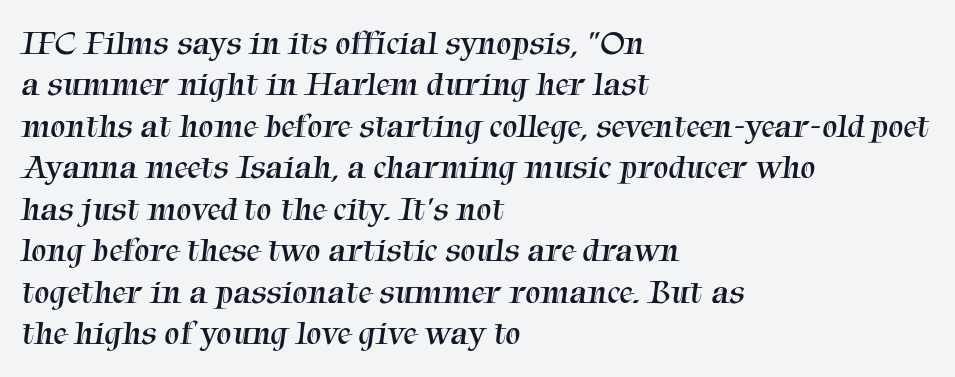
Q: Is the text bold? A: No.
Q: Is the typeface a serif or a sans-serif typeface? A: Serif.
Q: Is the text underlined? A: No.
Q: How is the paragraph aligned? A: Left-aligned.
Q: Is the spacing between letters normal or unusually wide? A: Normal.
Q: Width (condensed, normal, or wide)? A: Normal.
Q: Stroke contrast? A: Medium.
Q: x-height? A: Medium.
Q: Monospaced? A: No.
